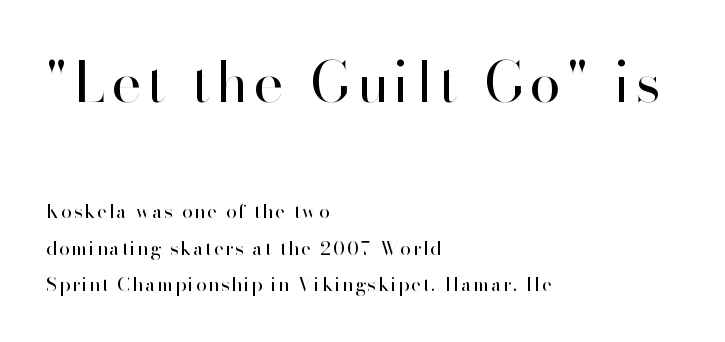
{"serif": "no", "italic": "no", "bold": "no", "weight": "regular", "width": "normal", "stroke_contrast": "high", "x_height": "small", "monospaced": "no", "underline": "no", "align": "left", "line_spacing": "loose", "line_spacing_ratio": 1.93, "larger_block": "first", "size_ratio": 2.95, "glyph_px": 56}
